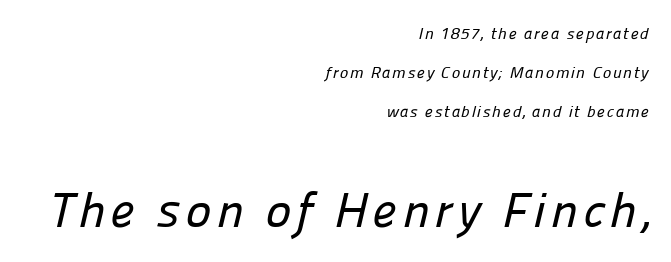
{"serif": "no", "width": "normal", "stroke_contrast": "low", "x_height": "medium", "monospaced": "no", "underline": "no", "align": "right", "line_spacing": "loose", "line_spacing_ratio": 2.45, "larger_block": "second", "size_ratio": 3.06, "glyph_px": 49}
